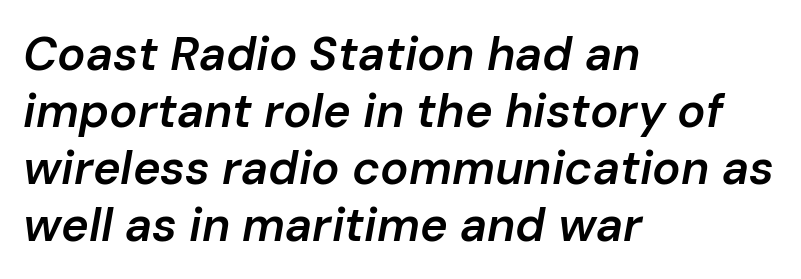
{"italic": "yes", "lean": "right", "slant_degrees": 10, "bold": "semi", "weight": "semibold", "width": "normal", "stroke_contrast": "low", "x_height": "medium", "monospaced": "no", "underline": "no", "align": "left", "line_spacing_ratio": 1.21, "letter_spacing": "normal", "letter_spacing_em": 0.0, "glyph_px": 47}
